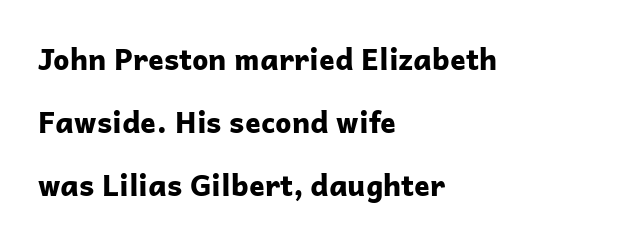
Q: Is the text bold? A: Yes.
Q: Is the text italic (slanted)? A: No, it is upright.
Q: Is the typeface a serif or a sans-serif typeface? A: Sans-serif.
Q: Is the text underlined? A: No.
Q: How is the paragraph aligned? A: Left-aligned.
Q: Is the spacing between letters normal or unusually wide? A: Normal.
Q: Is the spacing between lines tight, normal or loose? A: Loose.
Q: Width (condensed, normal, or wide)? A: Normal.
Q: Stroke contrast? A: Low.
Q: x-height? A: Medium.
Q: Monospaced? A: No.
